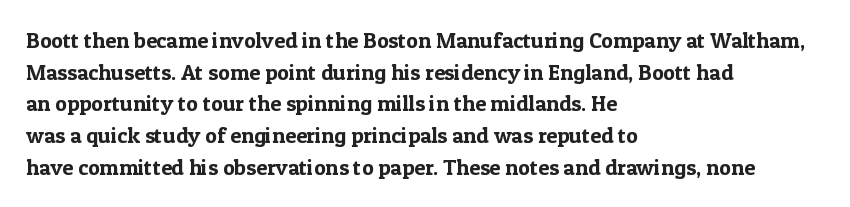
{"italic": "no", "underline": "no", "align": "left", "line_spacing": "normal", "line_spacing_ratio": 1.44, "letter_spacing": "normal", "letter_spacing_em": 0.0, "glyph_px": 22}
